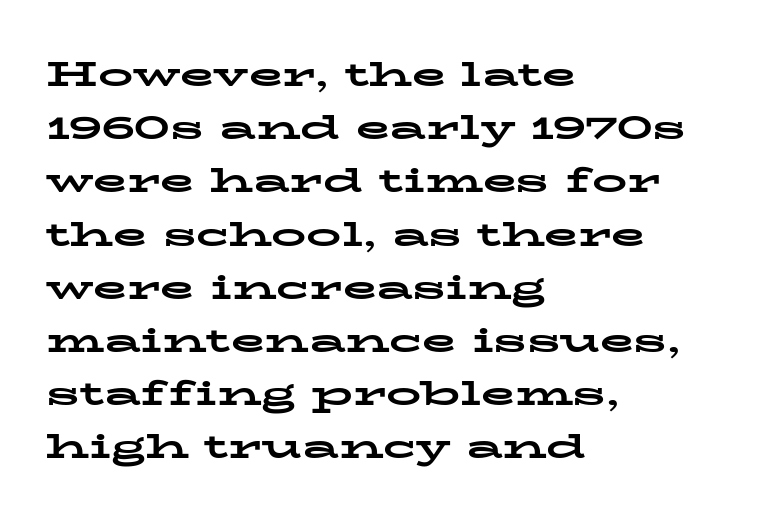
Q: Is the text bold? A: Yes.
Q: Is the text italic (slanted)? A: No, it is upright.
Q: Is the typeface a serif or a sans-serif typeface? A: Serif.
Q: Is the text underlined? A: No.
Q: How is the paragraph aligned? A: Left-aligned.
Q: Is the spacing between letters normal or unusually wide? A: Normal.
Q: Is the spacing between lines tight, normal or loose? A: Normal.
Q: Width (condensed, normal, or wide)? A: Wide.
Q: Stroke contrast? A: Low.
Q: x-height? A: Medium.
Q: Monospaced? A: No.
